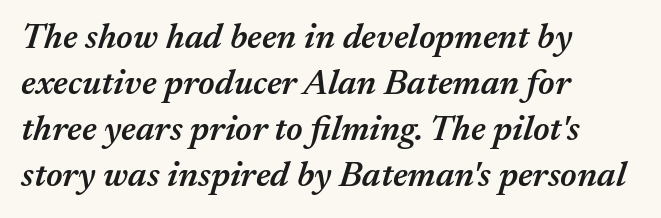
The image shows 36 px semibold type, italic (leaning right); set left-aligned, normal line spacing (1.28x), normal letter spacing, not underlined; medium stroke contrast and a medium x-height.
